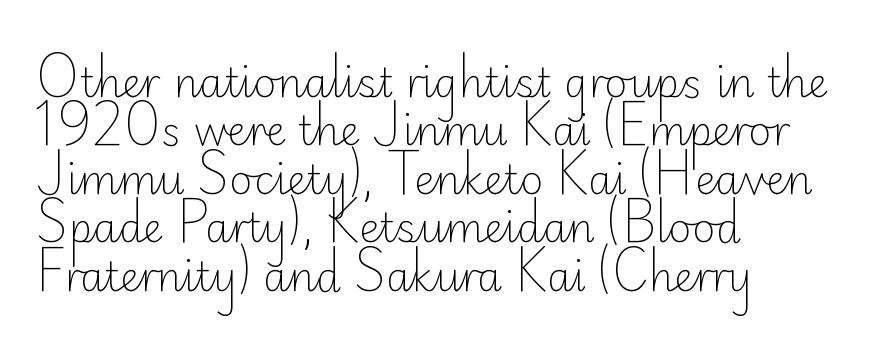
The strokes are not fattened; the text isn't bold. Beneath every word, the page is bare. Look at the bottom of the vertical strokes: they stop flat, with no serifs. A typesetter would call this proportional, since set widths differ per character. The face used here is rendered with its standard letterfit. Where is the straight margin? On the left.
